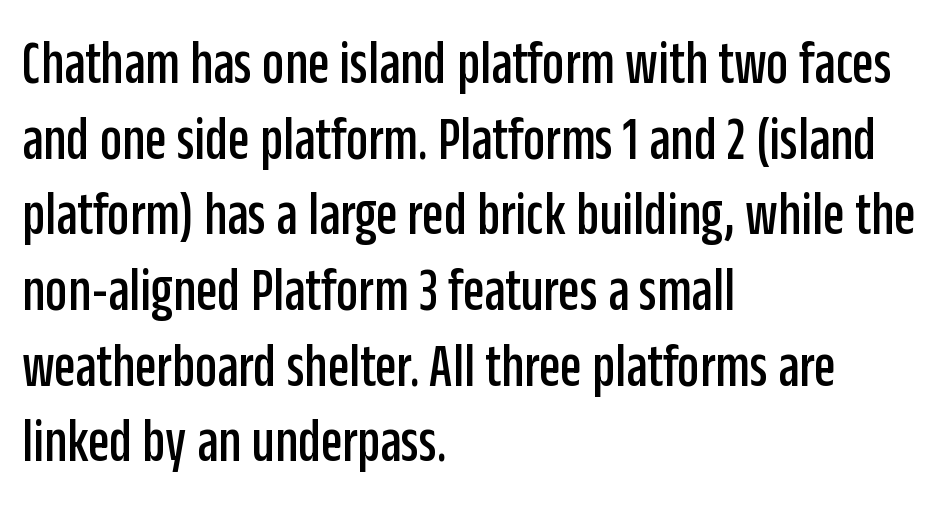
Q: Is the text italic (slanted)? A: No, it is upright.
Q: Is the typeface a serif or a sans-serif typeface? A: Sans-serif.
Q: Is the text underlined? A: No.
Q: How is the paragraph aligned? A: Left-aligned.
Q: Is the spacing between letters normal or unusually wide? A: Normal.
Q: Width (condensed, normal, or wide)? A: Condensed.
Q: Stroke contrast? A: Low.
Q: x-height? A: Large.
Q: Monospaced? A: No.
